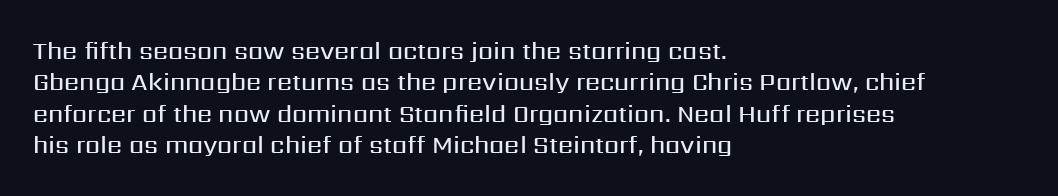
The image shows 24 px text type, upright; set left-aligned, normal line spacing (1.31x), normal letter spacing, not underlined.
